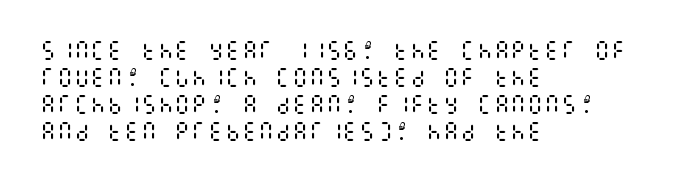
These lines keep a tight, regular rhythm from letter to letter. The rows are spaced the way most documents space them. Nothing heavy about these letters — not bold at all. A roman cut, with each character standing at attention. Check under the words: just untouched page. All the whitespace from short lines collects on the right.
